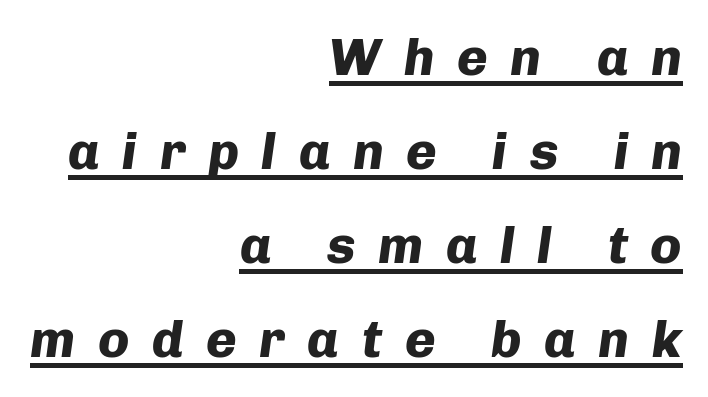
The line texture is sparse and dotted thanks to wide tracking. The rendering uses natural spacing where letterforms have individual widths. Casual observation: everything's shoved over to the right. Tall strokes in this sample are angled rather than plumb. Thick stems and heavy bowls — unmistakably bold. The sample's only ornament is a line tracing under the words.
